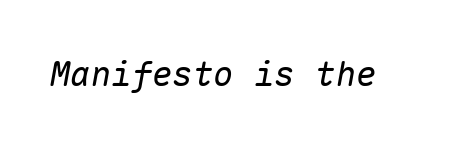
The image shows 34 px regular-weight type, italic (leaning right), monospaced; set normal letter spacing, not underlined; low stroke contrast and a medium x-height.
